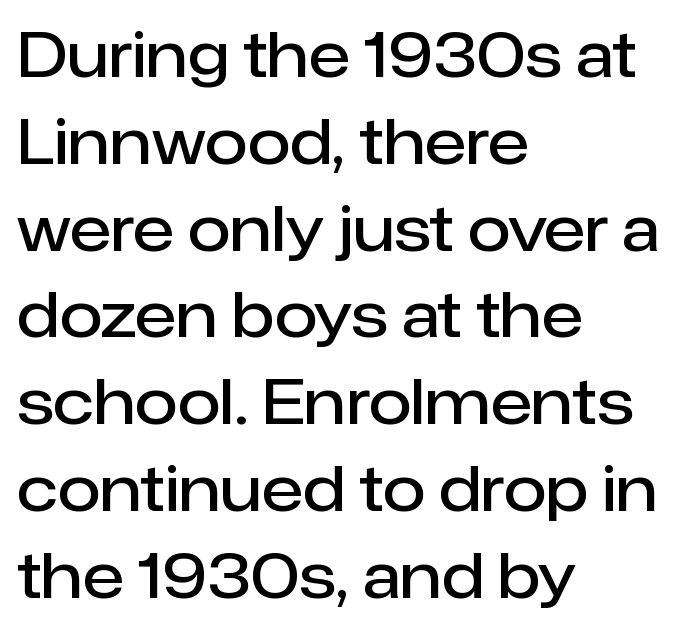
{"serif": "no", "italic": "no", "bold": "semi", "weight": "semibold", "width": "normal", "stroke_contrast": "low", "x_height": "medium", "monospaced": "no", "underline": "no", "align": "left", "line_spacing": "normal", "line_spacing_ratio": 1.4, "letter_spacing": "normal", "letter_spacing_em": 0.0, "glyph_px": 62}
